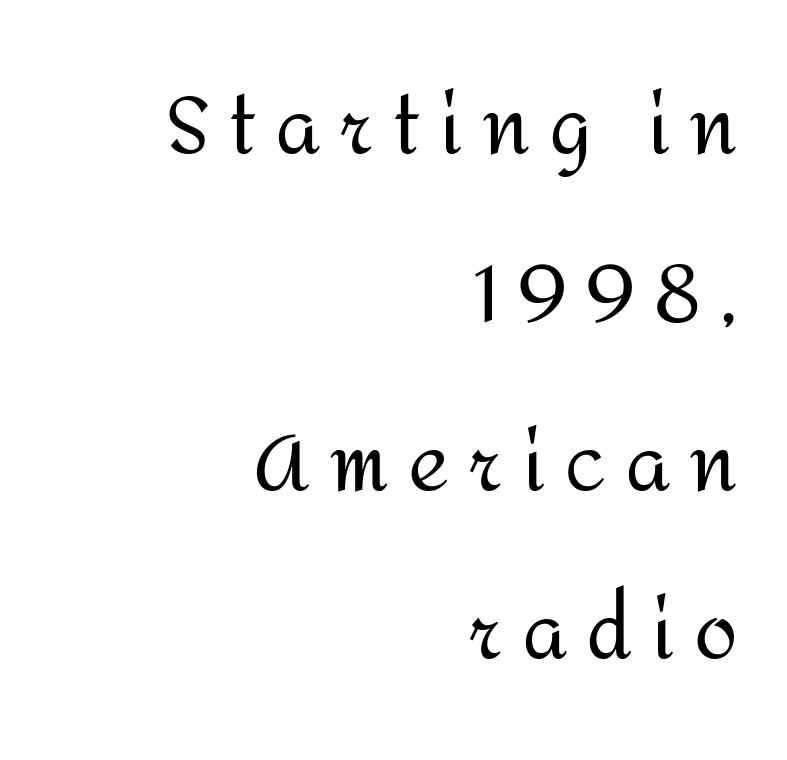
The image shows 79 px regular-weight sans-serif type, upright; set right-aligned, loose line spacing (2.13x), unusually wide letter spacing (+0.24 em), not underlined; medium stroke contrast and a medium x-height.
